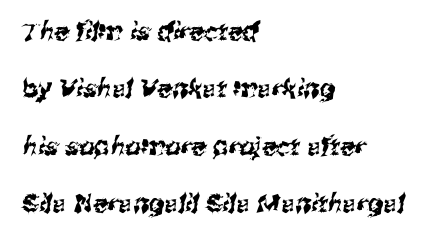
The image shows 25 px text type; set left-aligned, loose line spacing (2.3x), normal letter spacing, not underlined.
